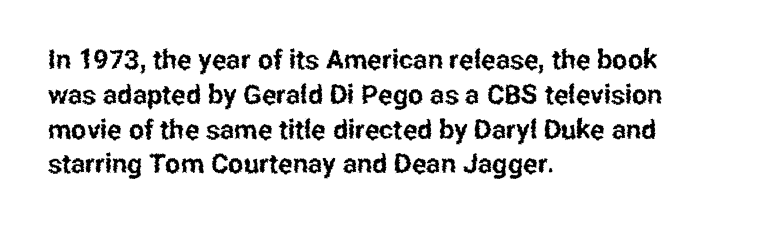
Q: Is the text italic (slanted)? A: No, it is upright.
Q: Is the text underlined? A: No.
Q: How is the paragraph aligned? A: Left-aligned.
Q: Is the spacing between letters normal or unusually wide? A: Normal.
Q: Is the spacing between lines tight, normal or loose? A: Normal.
